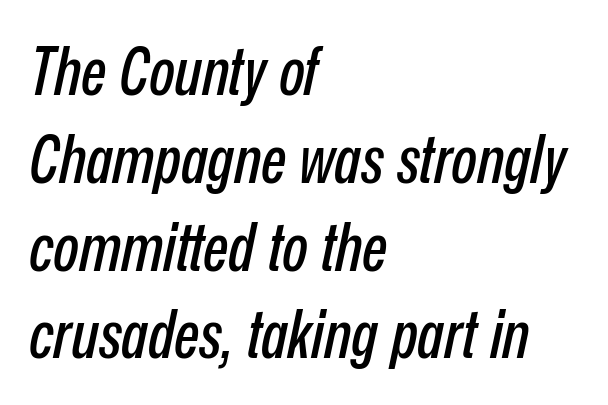
The image shows 67 px condensed type, italic (leaning right); set left-aligned, normal line spacing (1.31x), normal letter spacing, not underlined; low stroke contrast and a medium x-height.
